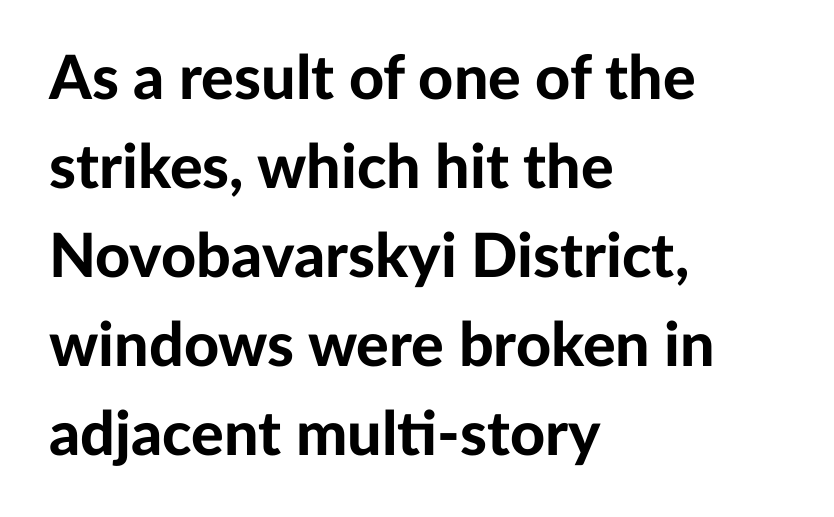
The image shows 61 px bold sans-serif type, upright; set left-aligned, normal line spacing (1.46x), normal letter spacing, not underlined; low stroke contrast and a medium x-height.
